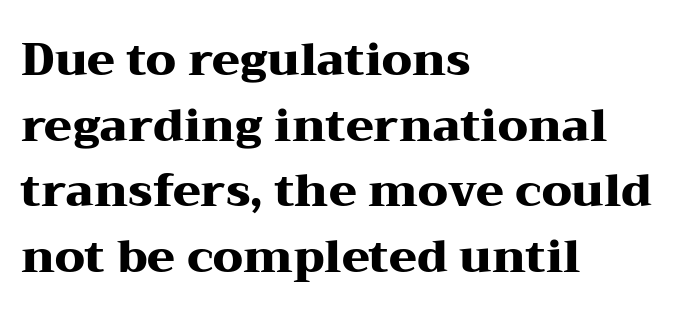
{"serif": "yes", "italic": "no", "bold": "yes", "weight": "heavy", "width": "wide", "stroke_contrast": "medium", "x_height": "medium", "monospaced": "no", "underline": "no", "align": "left", "line_spacing": "normal", "line_spacing_ratio": 1.46, "letter_spacing": "normal", "letter_spacing_em": 0.0, "glyph_px": 45}
